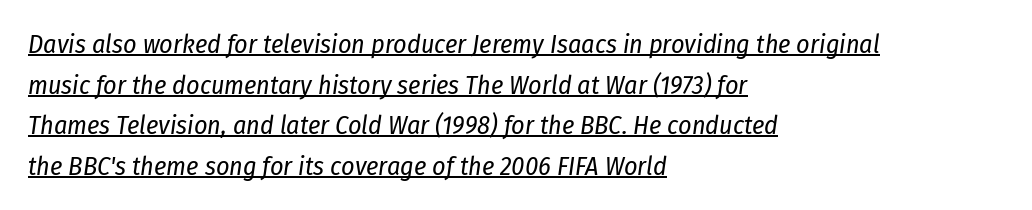
The image shows 26 px text type, italic (leaning right); set left-aligned, normal line spacing (1.56x), normal letter spacing, underlined.
